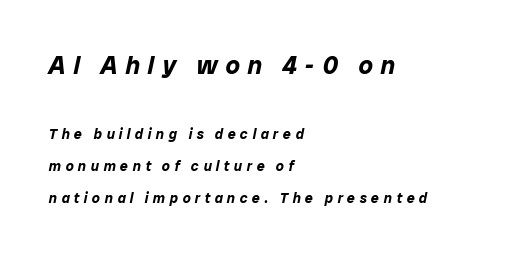
The image shows 25 px bold type, italic (leaning right); set left-aligned, loose line spacing (2.26x), unusually wide letter spacing (+0.32 em), not underlined; the first (top) block is 1.79x larger.
